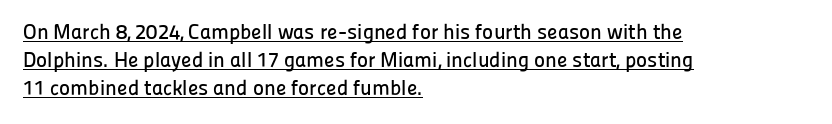
Q: Is the text italic (slanted)? A: No, it is upright.
Q: Is the text underlined? A: Yes.
Q: How is the paragraph aligned? A: Left-aligned.
Q: Is the spacing between letters normal or unusually wide? A: Normal.
Q: Is the spacing between lines tight, normal or loose? A: Normal.
